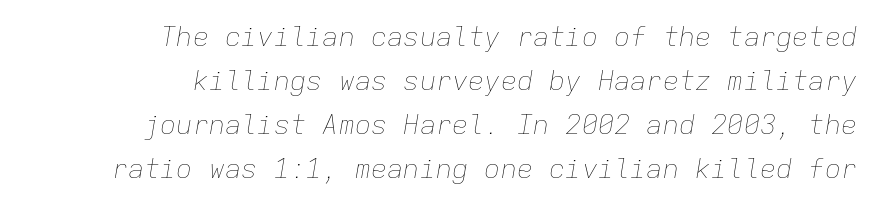
An italicized treatment has been applied to the whole sample. These lines keep a tight, regular rhythm from letter to letter. Normally led — the rows are evenly, conventionally spaced. A light-to-regular cut is what we see here.
